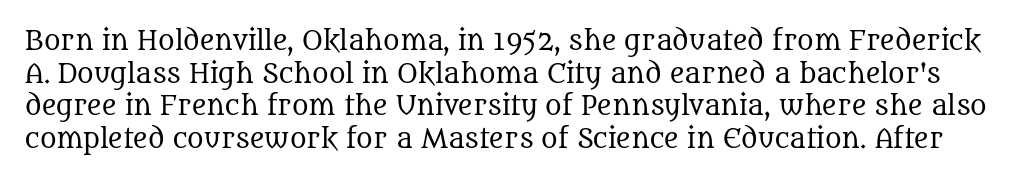
The typography opts for an upright posture over an oblique one. Notice how descenders clear the ascenders below comfortably — that's standard leading. Is the type heavy? It reads as light-to-regular instead. The area under the type is left untouched. The face used here is rendered with its standard letterfit.
